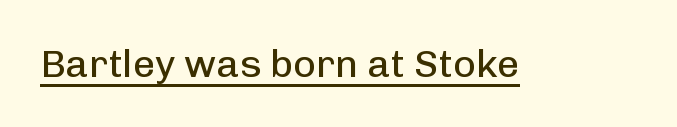
{"serif": "no", "italic": "no", "bold": "no", "weight": "regular", "width": "normal", "stroke_contrast": "low", "x_height": "medium", "monospaced": "no", "underline": "yes", "letter_spacing": "normal", "letter_spacing_em": 0.0, "glyph_px": 39}
